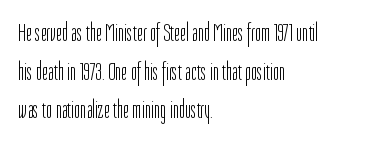
Q: Is the text bold? A: No.
Q: Is the text italic (slanted)? A: No, it is upright.
Q: Is the text underlined? A: No.
Q: How is the paragraph aligned? A: Left-aligned.
Q: Is the spacing between letters normal or unusually wide? A: Normal.
Q: Is the spacing between lines tight, normal or loose? A: Normal.
